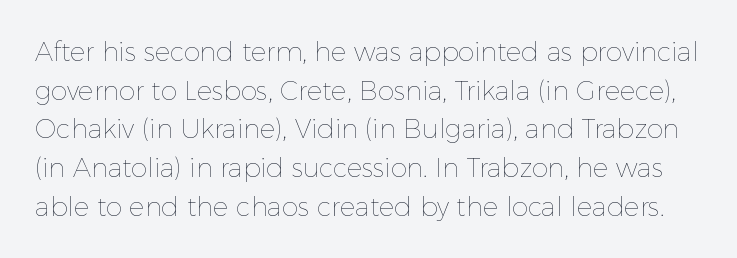
The image shows 26 px text type, upright; set normal line spacing (1.49x), normal letter spacing, not underlined.
